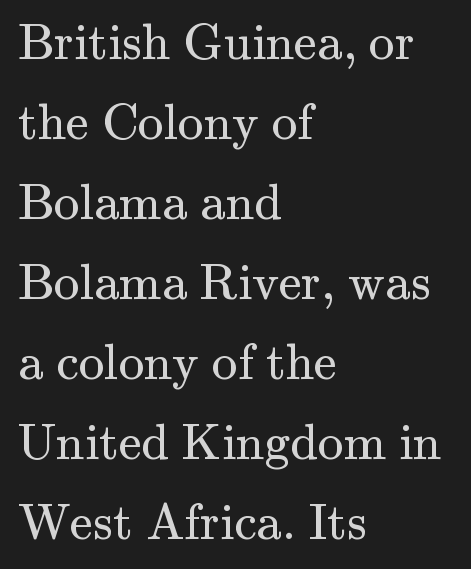
{"serif": "yes", "italic": "no", "bold": "no", "weight": "regular", "width": "normal", "stroke_contrast": "medium", "x_height": "small", "monospaced": "no", "underline": "no", "align": "left", "line_spacing": "normal", "line_spacing_ratio": 1.57, "letter_spacing": "normal", "letter_spacing_em": 0.0, "glyph_px": 51}
